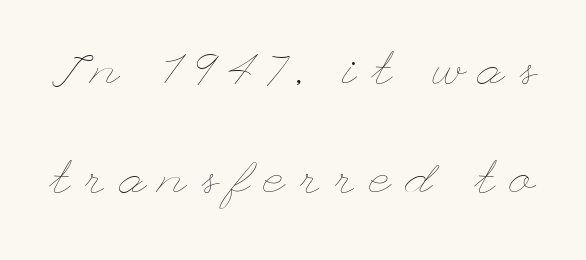
The image shows 46 px thin, wide type; set loose line spacing (2.36x), unusually wide letter spacing (+0.33 em), not underlined; low stroke contrast and a small x-height.
